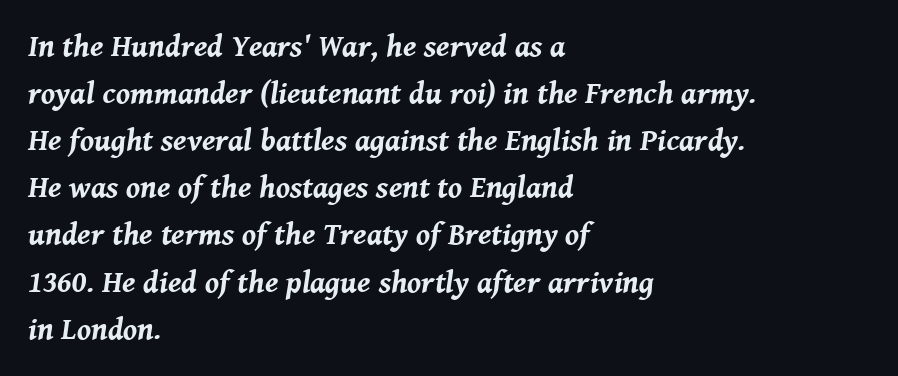
{"italic": "yes", "lean": "right", "slant_degrees": 8, "bold": "yes", "weight": "bold", "width": "normal", "stroke_contrast": "medium", "x_height": "medium", "monospaced": "no", "underline": "no", "align": "left", "line_spacing": "normal", "line_spacing_ratio": 1.52, "letter_spacing": "normal", "letter_spacing_em": 0.0, "glyph_px": 31}
